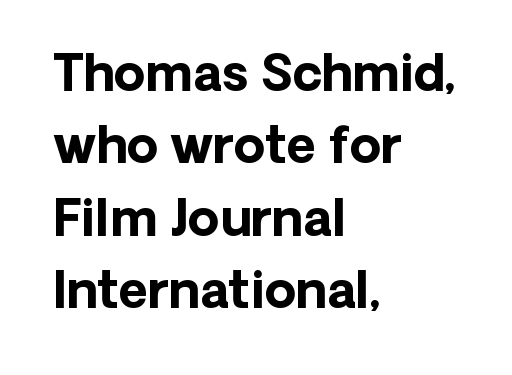
Vertical spacing — default. The paragraph shown leans on its left margin. The type family on display is of the sans-serif kind. Letters rest on an invisible, unmarked baseline. The gaps between neighbouring characters are ordinary and unremarkable.
